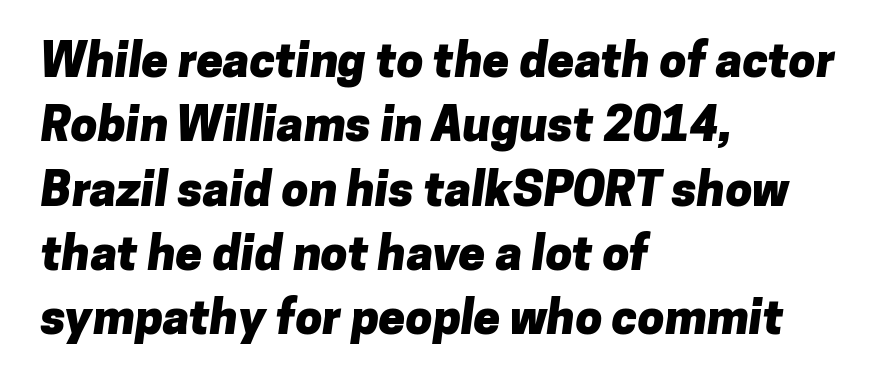
Compared with an ordinary text face, these strokes are far heavier — a full bold. There is no visible air inserted between adjacent glyphs. Unmarked baselines from the first word to the last. Note the varied advance widths — an 'i' is clearly narrower than an 'm'. Caption: multi-line text, flush left, ragged right. Type style note: lacks serifs.
